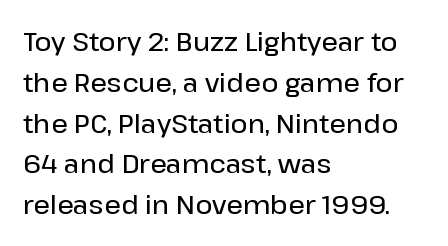
{"italic": "no", "underline": "no", "align": "left", "line_spacing": "normal", "line_spacing_ratio": 1.57, "letter_spacing": "normal", "letter_spacing_em": 0.0, "glyph_px": 26}
